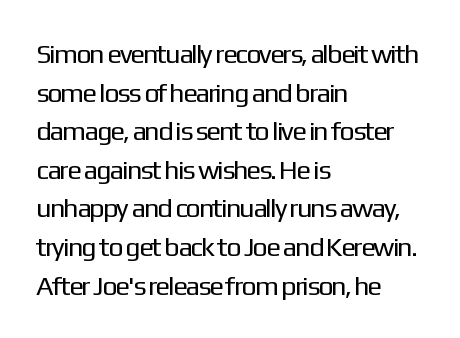
Stroke thickness stays within the range of a standard reading face or lighter. Notice how descenders clear the ascenders below comfortably — that's standard leading. There is no visible air inserted between adjacent glyphs. Casual observation: everything's shoved over to the left. The specimen omits any rule beneath the text block's lines. The letters stand straight up with perfectly vertical stems.
